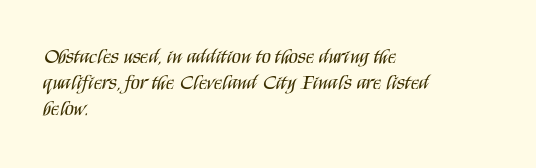
The image shows 21 px text type; set left-aligned, line spacing 1.23x, normal letter spacing, not underlined.
